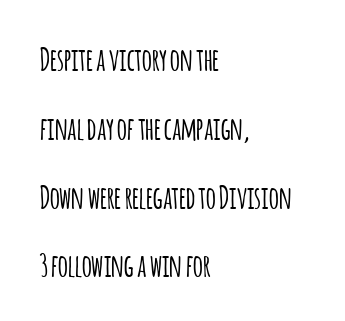
The image shows 31 px condensed sans-serif type, upright; set left-aligned, loose line spacing (2.22x), normal letter spacing, not underlined; low stroke contrast and a large x-height.
